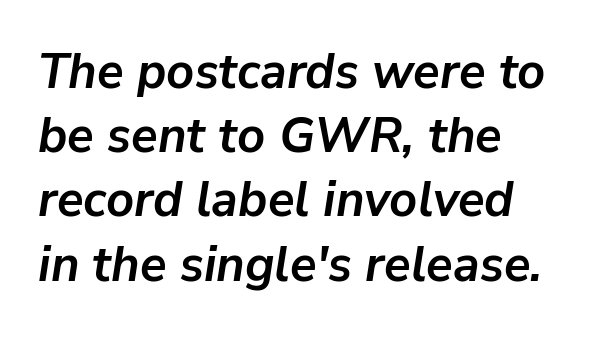
Q: Is the text bold? A: Yes.
Q: Is the text italic (slanted)? A: Yes, it leans right by about 9 degrees.
Q: Is the text underlined? A: No.
Q: How is the paragraph aligned? A: Left-aligned.
Q: Is the spacing between letters normal or unusually wide? A: Normal.
Q: Is the spacing between lines tight, normal or loose? A: Normal.
Q: Width (condensed, normal, or wide)? A: Normal.
Q: Stroke contrast? A: Low.
Q: x-height? A: Medium.
Q: Monospaced? A: No.
